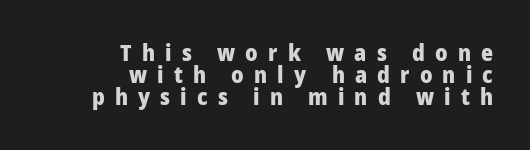
{"italic": "no", "bold": "yes", "underline": "no", "align": "right", "line_spacing": "tight", "line_spacing_ratio": 0.95, "letter_spacing": "wide", "letter_spacing_em": 0.44, "glyph_px": 23}
